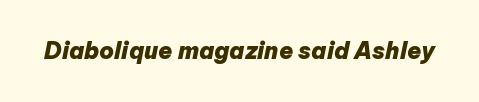
Q: Is the text bold? A: Yes.
Q: Is the text italic (slanted)? A: Yes, it leans right by about 12 degrees.
Q: Is the text underlined? A: No.
Q: Is the spacing between letters normal or unusually wide? A: Normal.
